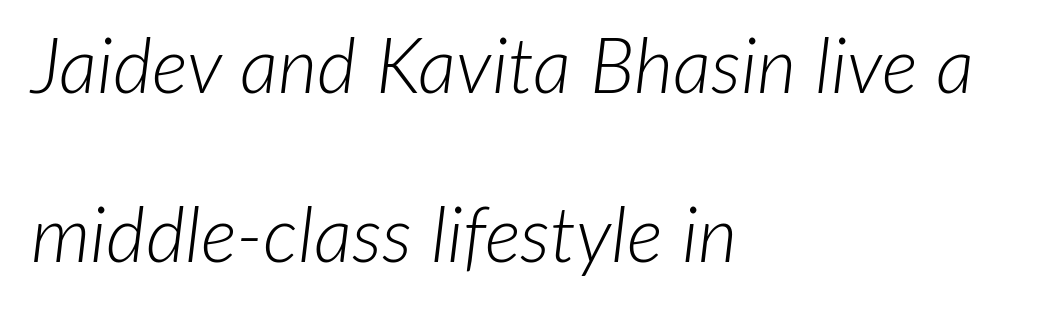
Q: Is the text bold? A: No.
Q: Is the text italic (slanted)? A: Yes, it leans right by about 7 degrees.
Q: Is the text underlined? A: No.
Q: How is the paragraph aligned? A: Left-aligned.
Q: Is the spacing between letters normal or unusually wide? A: Normal.
Q: Is the spacing between lines tight, normal or loose? A: Loose.
Q: Width (condensed, normal, or wide)? A: Normal.
Q: Stroke contrast? A: Low.
Q: x-height? A: Medium.
Q: Monospaced? A: No.
